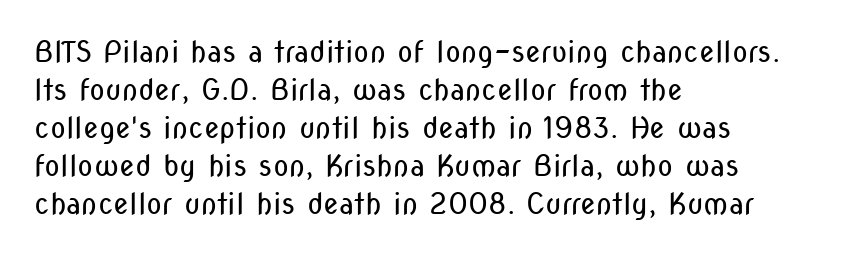
Q: Is the text bold? A: No.
Q: Is the text italic (slanted)? A: No, it is upright.
Q: Is the typeface a serif or a sans-serif typeface? A: Sans-serif.
Q: Is the text underlined? A: No.
Q: How is the paragraph aligned? A: Left-aligned.
Q: Is the spacing between letters normal or unusually wide? A: Normal.
Q: Is the spacing between lines tight, normal or loose? A: Normal.
Q: Width (condensed, normal, or wide)? A: Condensed.
Q: Stroke contrast? A: Low.
Q: x-height? A: Medium.
Q: Monospaced? A: No.
